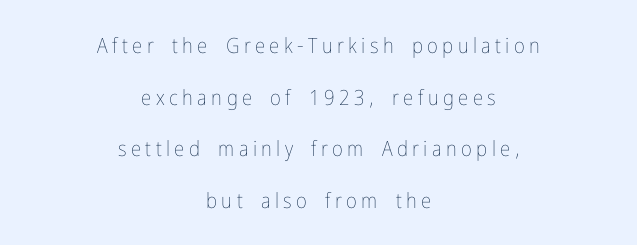
The image shows 21 px text type, upright; set centered, loose line spacing (2.46x), unusually wide letter spacing (+0.21 em), not underlined.
